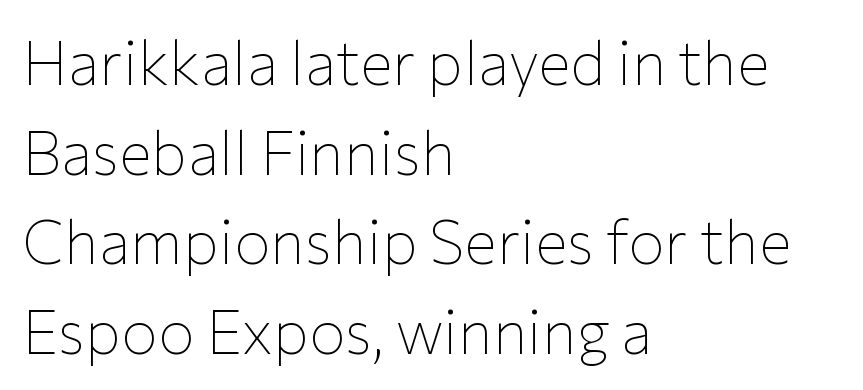
The image shows 61 px thin sans-serif type, upright; set left-aligned, normal line spacing (1.47x), normal letter spacing, not underlined; low stroke contrast and a medium x-height.
